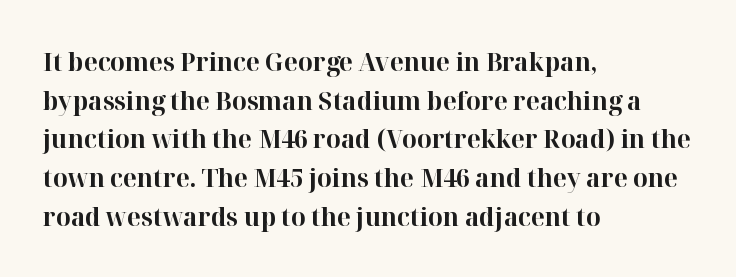
The image shows 26 px bold type, upright; set left-aligned, normal line spacing (1.49x), normal letter spacing, not underlined.
